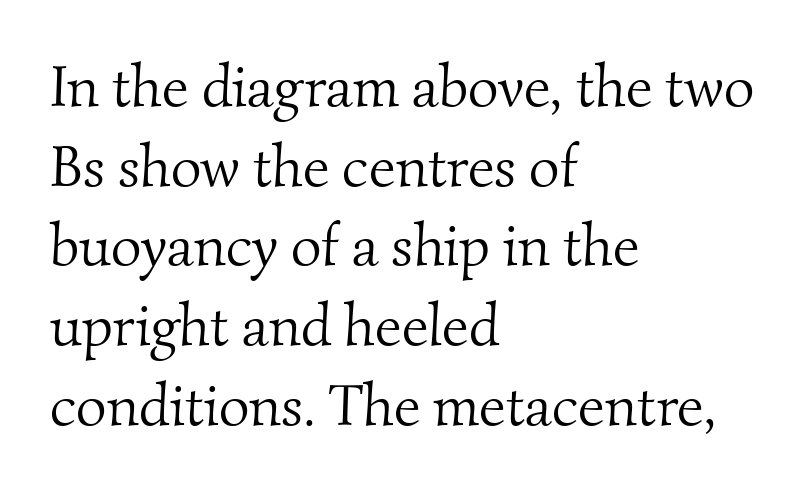
Q: Is the text bold? A: No.
Q: Is the typeface a serif or a sans-serif typeface? A: Serif.
Q: Is the text underlined? A: No.
Q: How is the paragraph aligned? A: Left-aligned.
Q: Is the spacing between letters normal or unusually wide? A: Normal.
Q: Is the spacing between lines tight, normal or loose? A: Normal.
Q: Width (condensed, normal, or wide)? A: Normal.
Q: Stroke contrast? A: Medium.
Q: x-height? A: Small.
Q: Monospaced? A: No.
